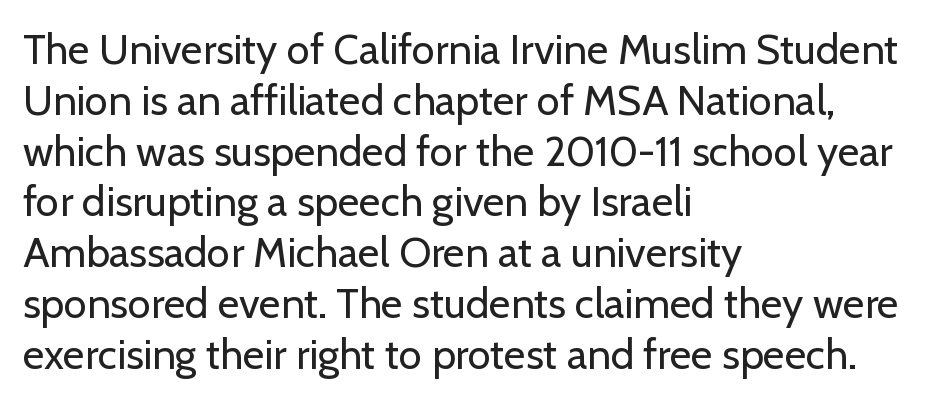
Q: Is the text bold? A: No.
Q: Is the text italic (slanted)? A: No, it is upright.
Q: Is the typeface a serif or a sans-serif typeface? A: Sans-serif.
Q: Is the text underlined? A: No.
Q: How is the paragraph aligned? A: Left-aligned.
Q: Is the spacing between letters normal or unusually wide? A: Normal.
Q: Width (condensed, normal, or wide)? A: Normal.
Q: Stroke contrast? A: Low.
Q: x-height? A: Medium.
Q: Monospaced? A: No.
